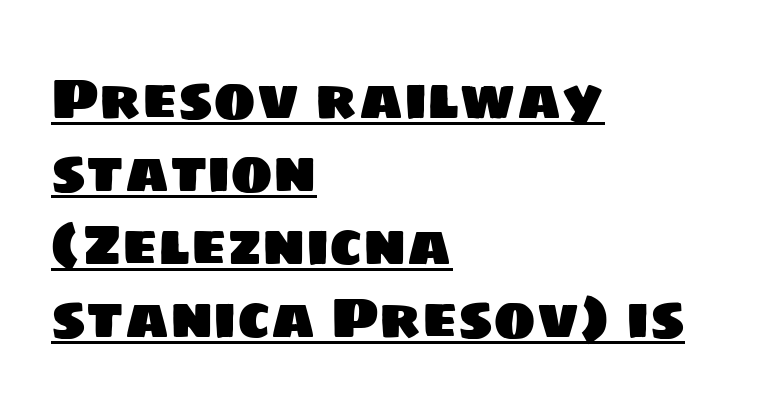
Each letter's strokes conclude bluntly, with no projecting serifs. A typesetter would call this zero additional tracking. Compared with undecorated copy, this sample adds a rule below the words. Do the characters align in a grid? No, the font is proportional.
